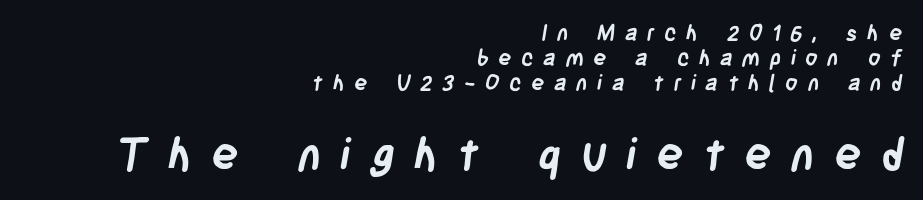
Q: Is the text bold? A: Yes.
Q: Is the typeface a serif or a sans-serif typeface? A: Sans-serif.
Q: Is the text underlined? A: No.
Q: How is the paragraph aligned? A: Right-aligned.
Q: Is the spacing between letters normal or unusually wide? A: Unusually wide.
Q: Is the spacing between lines tight, normal or loose? A: Tight.
Q: Which block of text is set in a larger size, the first (top) or the second (bottom)? A: The second (bottom) one.
Q: Width (condensed, normal, or wide)? A: Condensed.
Q: Stroke contrast? A: Low.
Q: x-height? A: Large.
Q: Monospaced? A: No.
